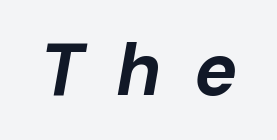
Q: Is the text bold? A: Yes.
Q: Is the text italic (slanted)? A: Yes, it leans right by about 10 degrees.
Q: Is the text underlined? A: No.
Q: Is the spacing between letters normal or unusually wide? A: Unusually wide.
Q: Width (condensed, normal, or wide)? A: Normal.
Q: Stroke contrast? A: Low.
Q: x-height? A: Medium.
Q: Monospaced? A: No.
